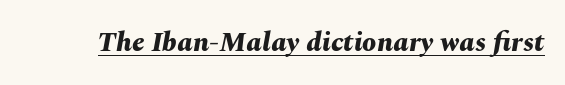
{"italic": "yes", "lean": "right", "slant_degrees": 10, "bold": "yes", "weight": "bold", "width": "normal", "stroke_contrast": "medium", "x_height": "medium", "monospaced": "no", "underline": "yes", "letter_spacing": "normal", "letter_spacing_em": 0.0, "glyph_px": 28}
